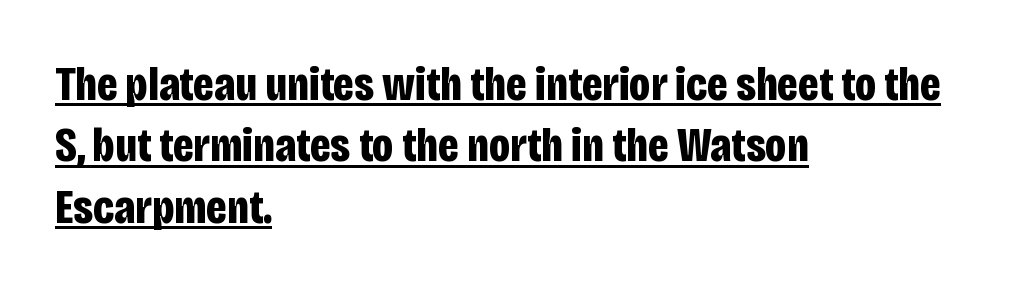
{"serif": "no", "italic": "no", "bold": "yes", "weight": "bold", "width": "condensed", "stroke_contrast": "low", "x_height": "large", "monospaced": "no", "underline": "yes", "align": "left", "line_spacing": "normal", "line_spacing_ratio": 1.28, "letter_spacing": "normal", "letter_spacing_em": 0.0, "glyph_px": 48}
